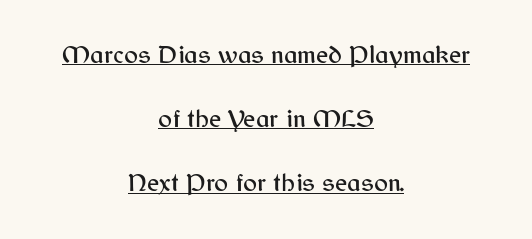
The image shows 26 px text type, upright; set centered, loose line spacing (2.47x), normal letter spacing, underlined.
